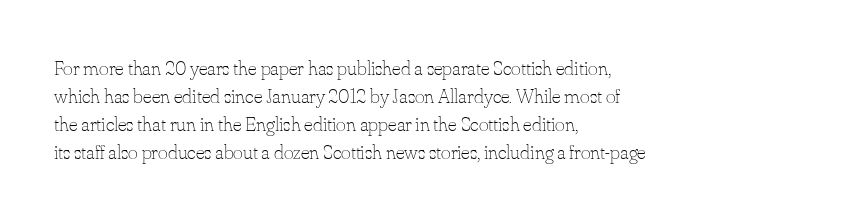
The paragraph has a hard left edge and a soft right edge. Rows of type keep a routine distance in the vertical direction. The letters sit at their default tracking, neither squeezed nor spread. Posture: vertical.
